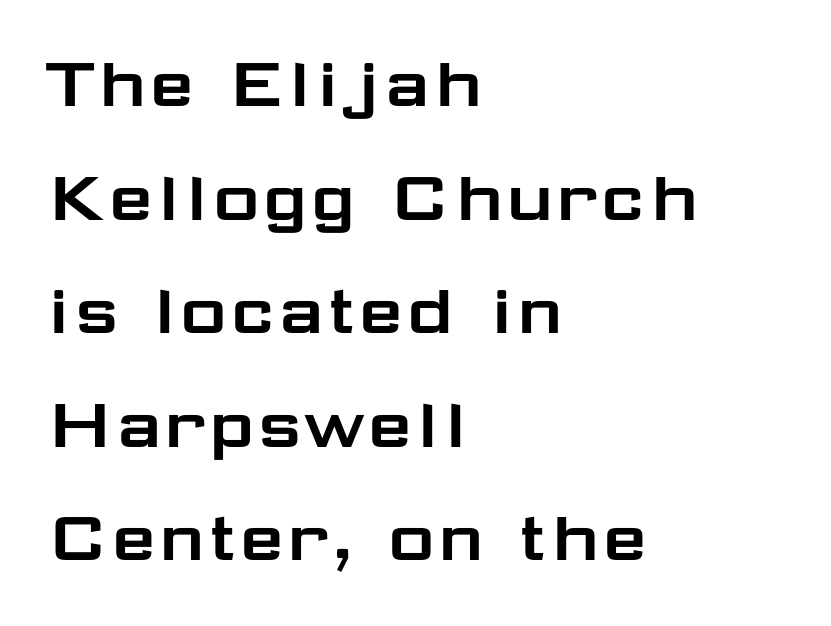
Q: Is the text italic (slanted)? A: No, it is upright.
Q: Is the typeface a serif or a sans-serif typeface? A: Sans-serif.
Q: Is the text underlined? A: No.
Q: How is the paragraph aligned? A: Left-aligned.
Q: Is the spacing between letters normal or unusually wide? A: Normal.
Q: Is the spacing between lines tight, normal or loose? A: Normal.
Q: Width (condensed, normal, or wide)? A: Wide.
Q: Stroke contrast? A: Low.
Q: x-height? A: Medium.
Q: Monospaced? A: No.
